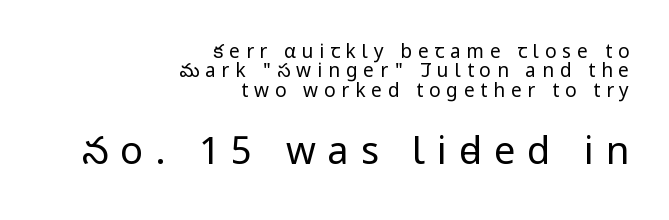
Words float on clear page, feet unadorned. Quick note: not italic, upright. The text was rendered using a sans face with plain stroke endings. Interline gaps are noticeably narrow in this sample. Is the letter spacing exaggerated? Yes — the characters are pushed far apart.
